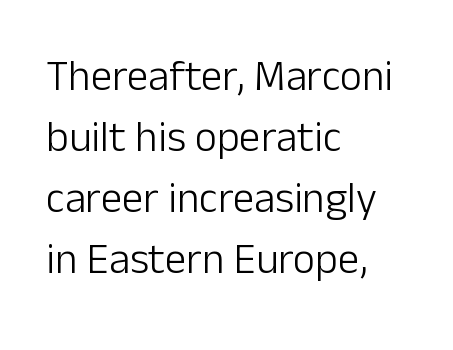
Q: Is the text bold? A: No.
Q: Is the text italic (slanted)? A: No, it is upright.
Q: Is the typeface a serif or a sans-serif typeface? A: Sans-serif.
Q: Is the text underlined? A: No.
Q: How is the paragraph aligned? A: Left-aligned.
Q: Is the spacing between letters normal or unusually wide? A: Normal.
Q: Is the spacing between lines tight, normal or loose? A: Normal.
Q: Width (condensed, normal, or wide)? A: Normal.
Q: Stroke contrast? A: Low.
Q: x-height? A: Medium.
Q: Monospaced? A: No.
